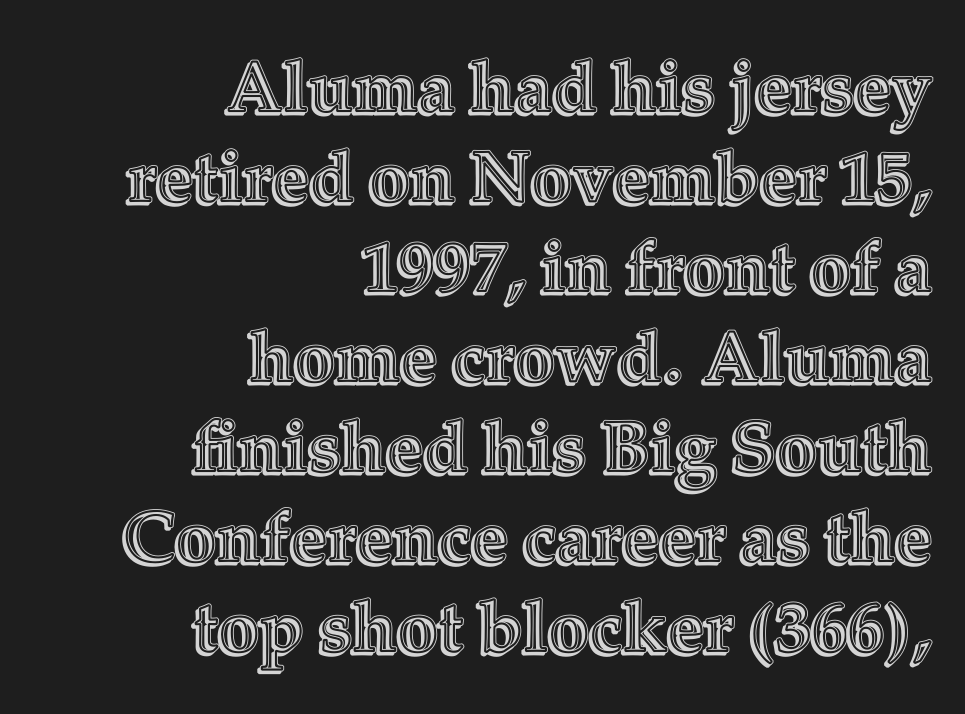
This block has exactly the height ordinary leading produces. Plain, unruled lines of type. Students, note that the glyphs here touch the page at normal intervals. A student would call this right alignment; a typographer would say flush right, rag left.
